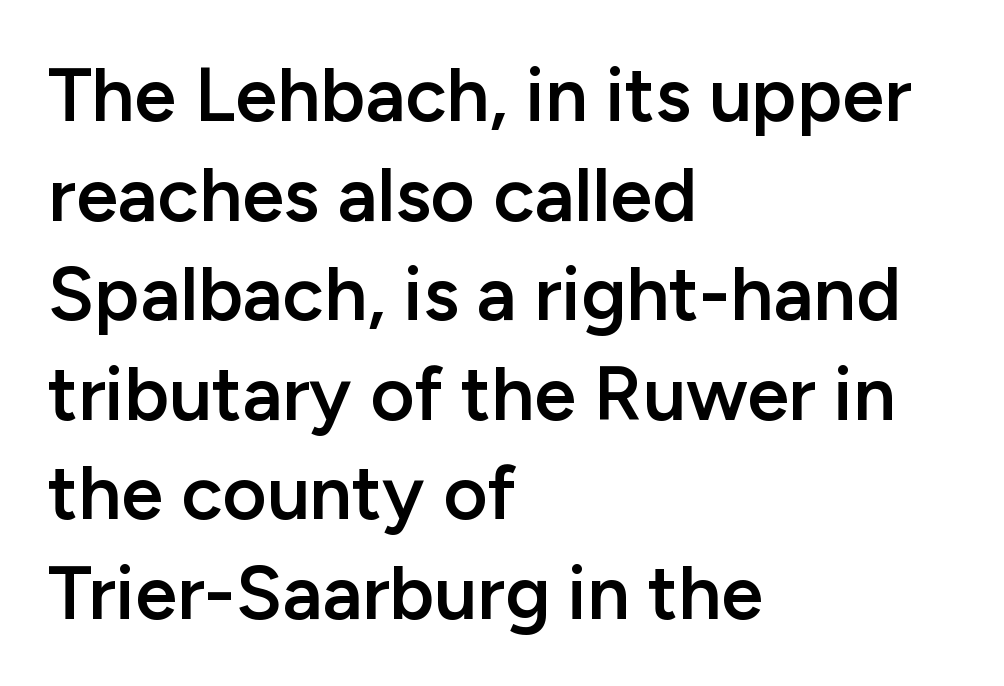
The image shows 76 px semibold sans-serif type, upright; set left-aligned, normal line spacing (1.31x), normal letter spacing, not underlined; low stroke contrast and a medium x-height.
